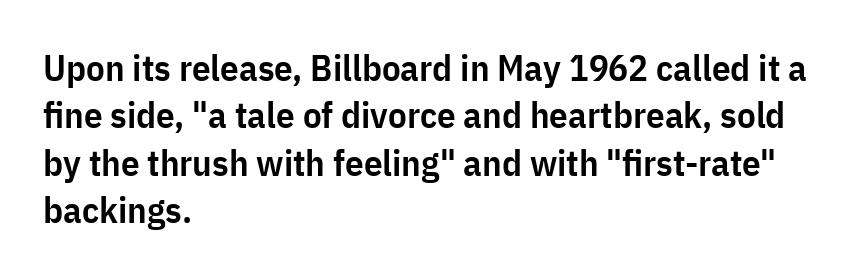
Each letter keeps its own natural width here, so spacing adapts to shape. Leftover space on each line is placed entirely after the last word. Font category for this specimen: sans-serif. The glyphs are unaccompanied by any horizontal stroke below them. A roman cut, with each character standing at attention.
